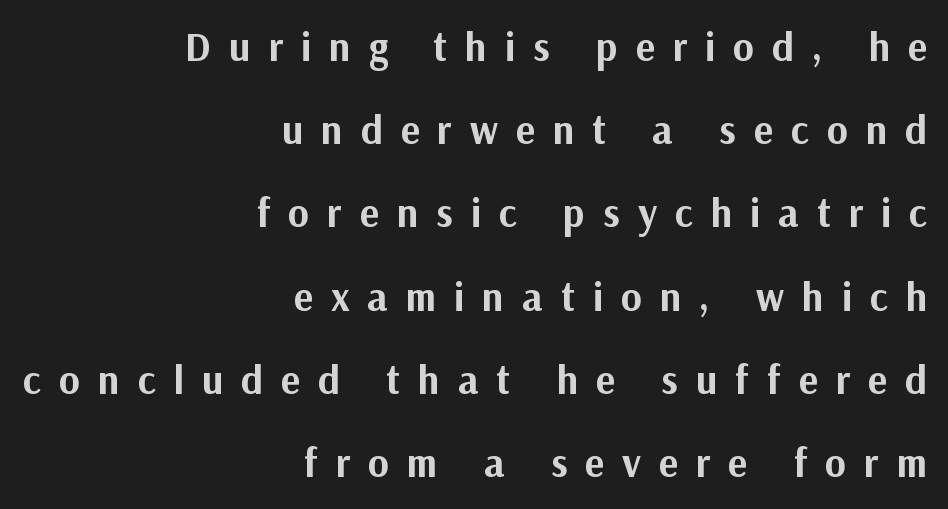
The image shows 40 px bold sans-serif type, upright; set right-aligned, loose line spacing (2.08x), unusually wide letter spacing (+0.45 em), not underlined; medium stroke contrast and a medium x-height.
